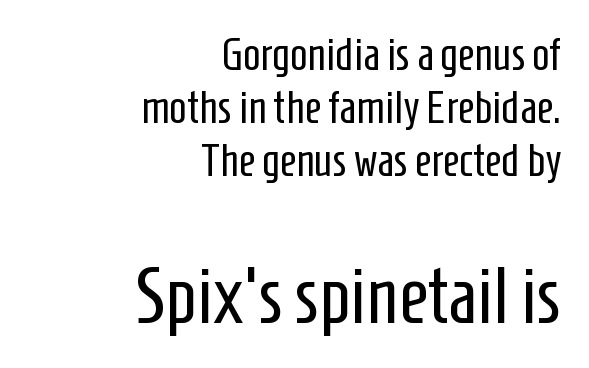
Q: Is the text bold? A: No.
Q: Is the text italic (slanted)? A: No, it is upright.
Q: Is the typeface a serif or a sans-serif typeface? A: Sans-serif.
Q: Is the text underlined? A: No.
Q: How is the paragraph aligned? A: Right-aligned.
Q: Is the spacing between letters normal or unusually wide? A: Normal.
Q: Is the spacing between lines tight, normal or loose? A: Tight.
Q: Which block of text is set in a larger size, the first (top) or the second (bottom)? A: The second (bottom) one.
Q: Width (condensed, normal, or wide)? A: Condensed.
Q: Stroke contrast? A: Low.
Q: x-height? A: Medium.
Q: Monospaced? A: No.
